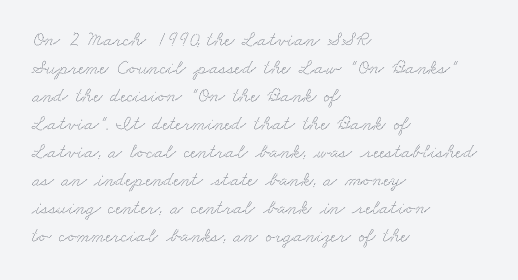
The image shows 20 px text type; set left-aligned, normal line spacing (1.4x), normal letter spacing, not underlined.
